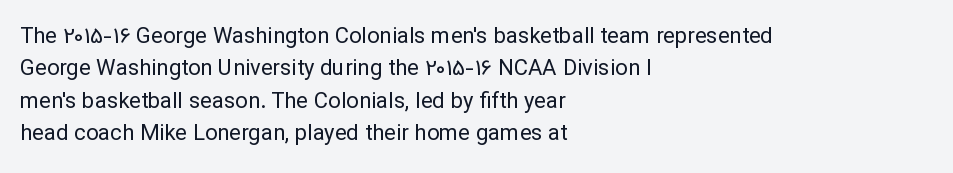
The image shows 22 px text type, upright; set left-aligned, normal line spacing (1.47x), normal letter spacing, not underlined.
